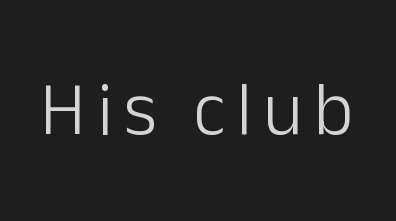
{"serif": "no", "italic": "no", "bold": "no", "weight": "light", "width": "normal", "stroke_contrast": "low", "x_height": "medium", "monospaced": "no", "underline": "no", "glyph_px": 75}
